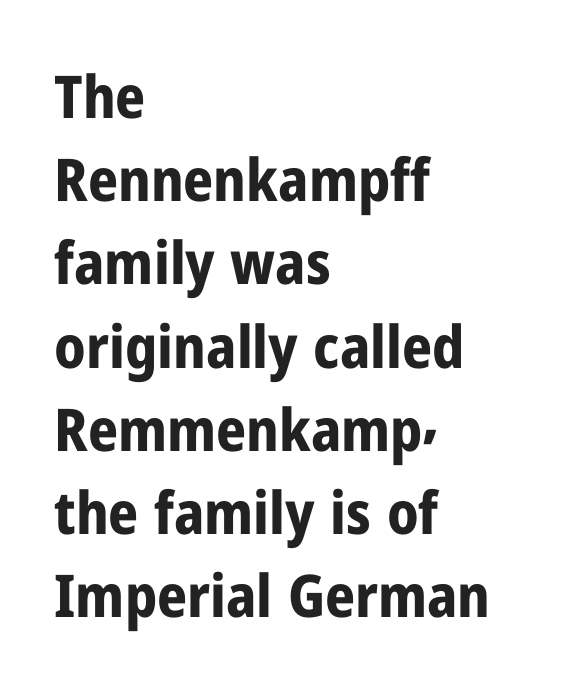
The designer went with a sans here, leaving each stem footless. The face used here is proportionally spaced, like ordinary book or web type. This is roman type, the default non-slanted kind. Pretty heavy lettering here — definitely bold. Compared with a centered layout, this one pins lines to the left instead. Tracking here is standard; glyphs follow each other at the usual distance.
